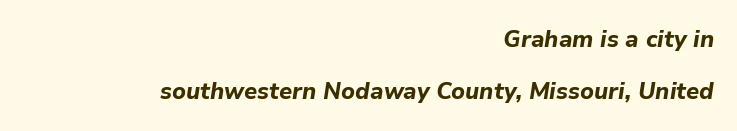
{"italic": "yes", "lean": "right", "slant_degrees": 9, "bold": "yes", "underline": "no", "align": "right", "line_spacing": "loose", "line_spacing_ratio": 2.26, "letter_spacing": "normal", "letter_spacing_em": 0.0, "glyph_px": 23}
